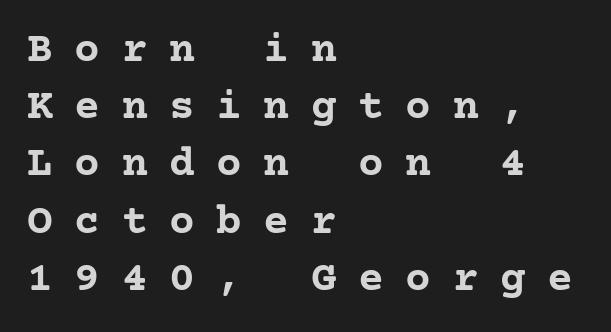
The tracking jumps out immediately: characters are airy and widely separated. One-word summary of the alignment: left. The block of text has a typical density, with ordinary space between rows. Type without underlining. The letters carry serifs — small finishing strokes at the ends of their stems.
